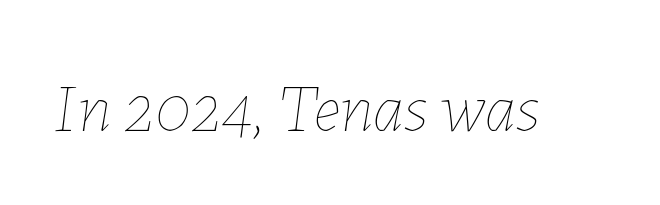
Q: Is the text bold? A: No.
Q: Is the text italic (slanted)? A: Yes, it leans right by about 7 degrees.
Q: Is the text underlined? A: No.
Q: Is the spacing between letters normal or unusually wide? A: Normal.
Q: Width (condensed, normal, or wide)? A: Normal.
Q: Stroke contrast? A: Low.
Q: x-height? A: Medium.
Q: Monospaced? A: No.
